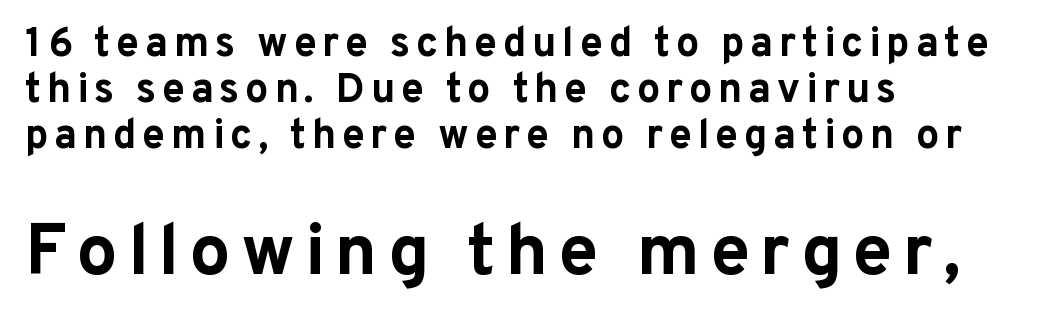
Q: Is the text bold? A: Yes.
Q: Is the text italic (slanted)? A: No, it is upright.
Q: Is the typeface a serif or a sans-serif typeface? A: Sans-serif.
Q: Is the text underlined? A: No.
Q: How is the paragraph aligned? A: Left-aligned.
Q: Is the spacing between lines tight, normal or loose? A: Tight.
Q: Which block of text is set in a larger size, the first (top) or the second (bottom)? A: The second (bottom) one.
Q: Width (condensed, normal, or wide)? A: Normal.
Q: Stroke contrast? A: Low.
Q: x-height? A: Medium.
Q: Monospaced? A: No.
